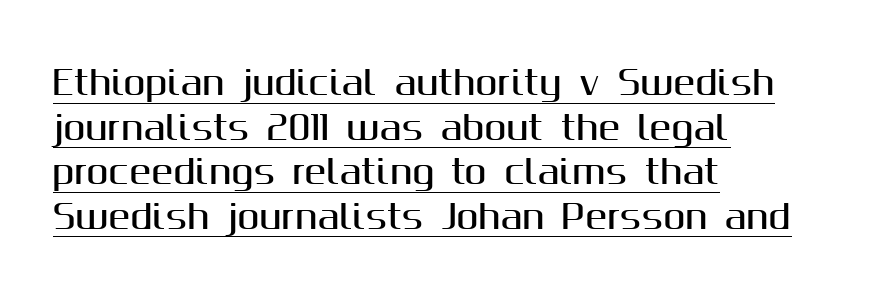
The image shows 33 px sans-serif type, upright; set left-aligned, normal line spacing (1.35x), normal letter spacing, underlined; medium stroke contrast and a medium x-height.
